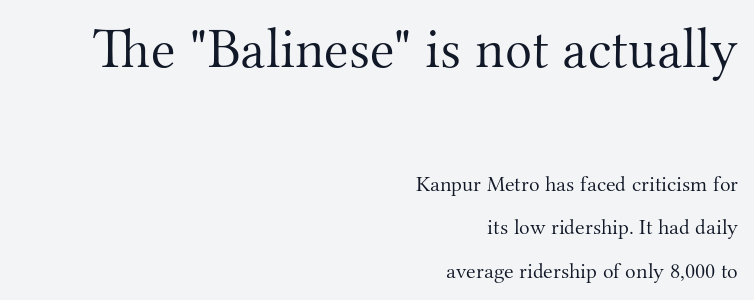
Q: Is the text bold? A: No.
Q: Is the text italic (slanted)? A: No, it is upright.
Q: Is the typeface a serif or a sans-serif typeface? A: Serif.
Q: Is the text underlined? A: No.
Q: How is the paragraph aligned? A: Right-aligned.
Q: Is the spacing between letters normal or unusually wide? A: Normal.
Q: Is the spacing between lines tight, normal or loose? A: Loose.
Q: Which block of text is set in a larger size, the first (top) or the second (bottom)? A: The first (top) one.
Q: Width (condensed, normal, or wide)? A: Normal.
Q: Stroke contrast? A: Medium.
Q: x-height? A: Small.
Q: Monospaced? A: No.
